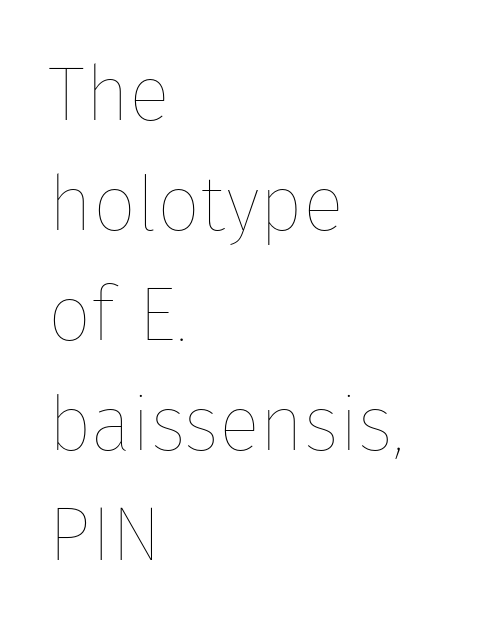
Q: Is the text bold? A: No.
Q: Is the text italic (slanted)? A: No, it is upright.
Q: Is the text underlined? A: No.
Q: How is the paragraph aligned? A: Left-aligned.
Q: Is the spacing between letters normal or unusually wide? A: Normal.
Q: Is the spacing between lines tight, normal or loose? A: Normal.
Q: Width (condensed, normal, or wide)? A: Normal.
Q: Stroke contrast? A: Low.
Q: x-height? A: Medium.
Q: Monospaced? A: No.
